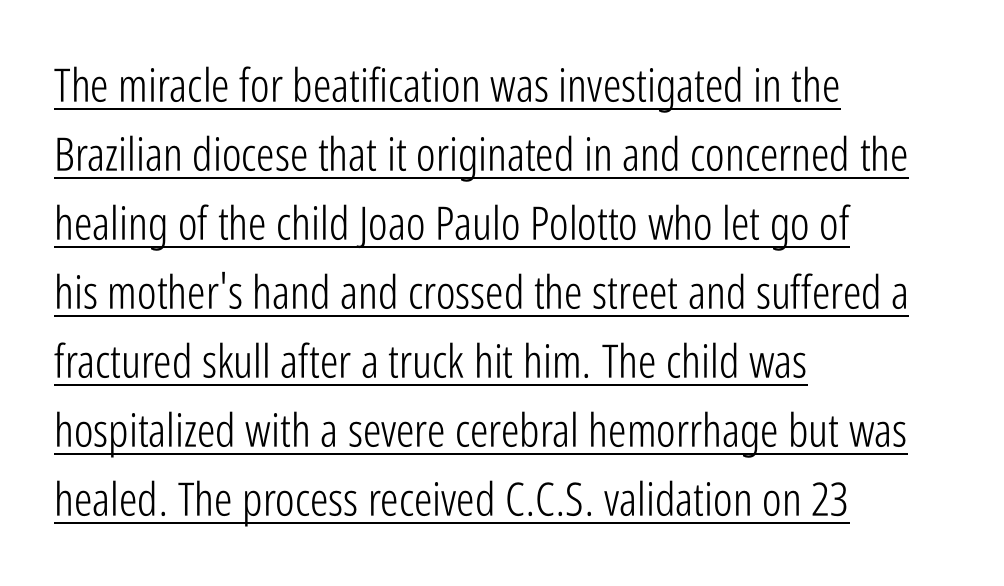
The image shows 46 px light, condensed sans-serif type, upright; set left-aligned, normal line spacing (1.5x), normal letter spacing, underlined; low stroke contrast and a medium x-height.
